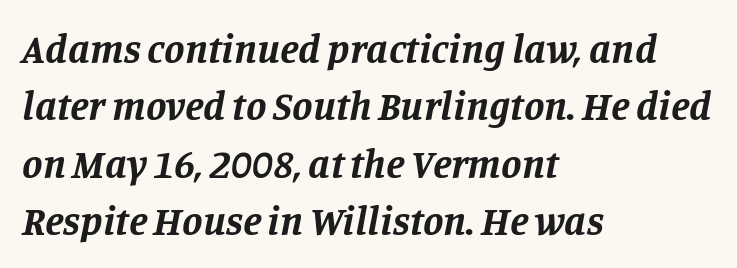
These lines keep a tight, regular rhythm from letter to letter. Unlike a clean sans, this face finishes its strokes with serifs. Line starts are locked; line ends wander. Tall strokes in this sample are angled rather than plumb. Has an underline been added? It has not.
